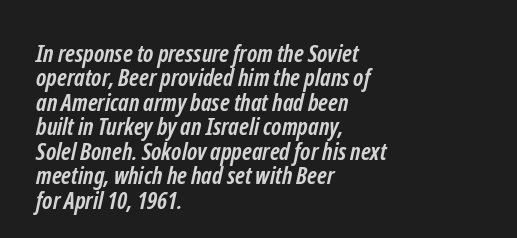
The image shows 24 px bold type; set left-aligned, tight line spacing (1.02x), normal letter spacing, not underlined.
